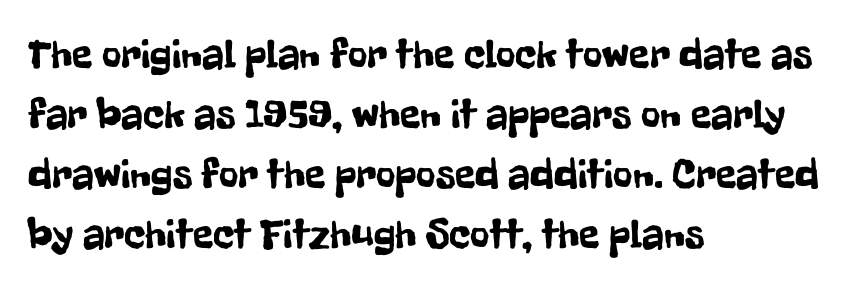
This sample has the flowing, uneven cadence of proportional lettering. A normal amount of white space separates one row of letters from the next. Serif or sans? Sans — the stroke terminals are bare. The letters sit at their default tracking, neither squeezed nor spread. Honestly, there is no underline to notice here at all.
